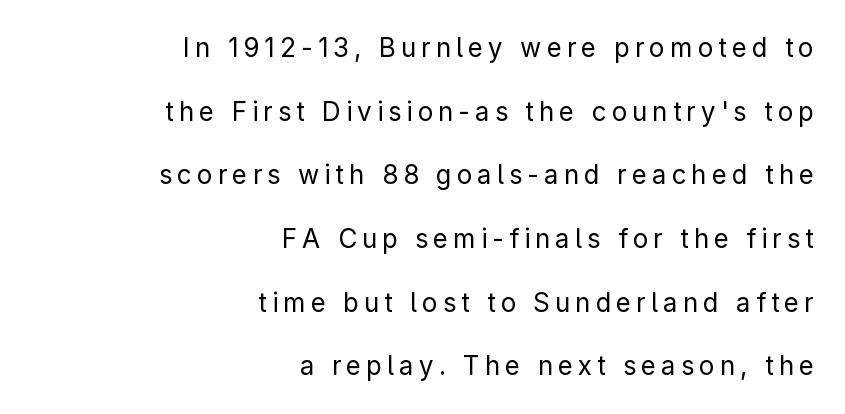
{"italic": "no", "bold": "no", "underline": "no", "align": "right", "line_spacing": "loose", "line_spacing_ratio": 2.45, "glyph_px": 26}
